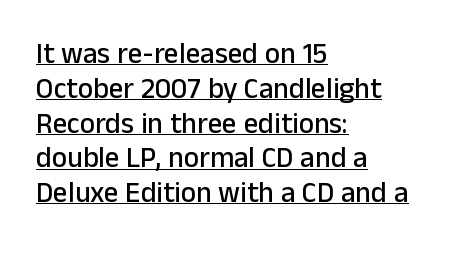
Q: Is the text italic (slanted)? A: No, it is upright.
Q: Is the typeface a serif or a sans-serif typeface? A: Sans-serif.
Q: Is the text underlined? A: Yes.
Q: How is the paragraph aligned? A: Left-aligned.
Q: Is the spacing between letters normal or unusually wide? A: Normal.
Q: Width (condensed, normal, or wide)? A: Normal.
Q: Stroke contrast? A: Low.
Q: x-height? A: Medium.
Q: Monospaced? A: No.
